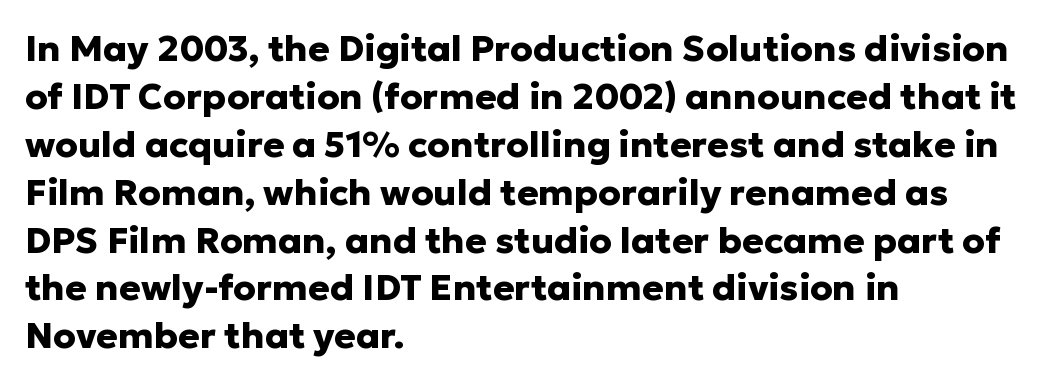
The image shows 36 px heavy sans-serif type, upright; set left-aligned, normal line spacing (1.33x), normal letter spacing, not underlined; low stroke contrast and a medium x-height.
